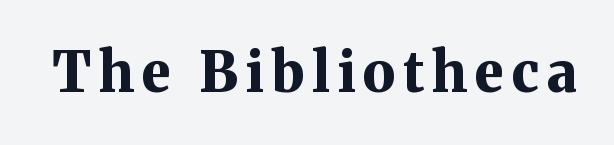
The strip under each line holds only bare page. This sample has the flowing, uneven cadence of proportional lettering. This sample uses a serif face. Heft: maximum for text — a bold. If you drew a line through each stem, it would be perfectly vertical.
